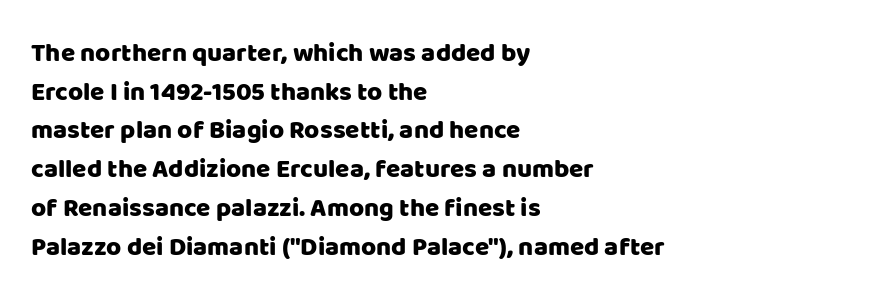
The image shows 26 px text type, upright; set left-aligned, normal line spacing (1.49x), normal letter spacing, not underlined.
